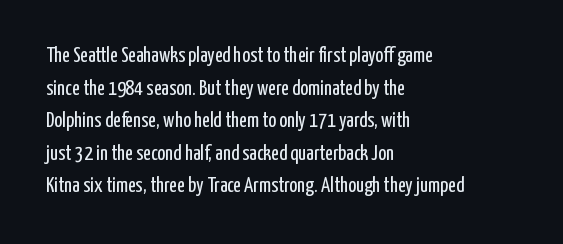
{"italic": "no", "bold": "no", "underline": "no", "align": "left", "line_spacing": "normal", "line_spacing_ratio": 1.55, "letter_spacing": "normal", "letter_spacing_em": 0.0, "glyph_px": 21}
